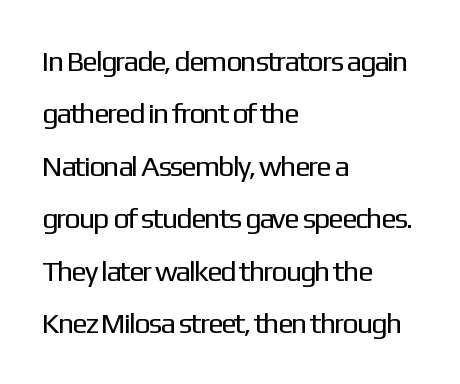
The image shows 29 px regular-weight sans-serif type, upright; set left-aligned, line spacing 1.81x, normal letter spacing, not underlined; low stroke contrast and a medium x-height.
